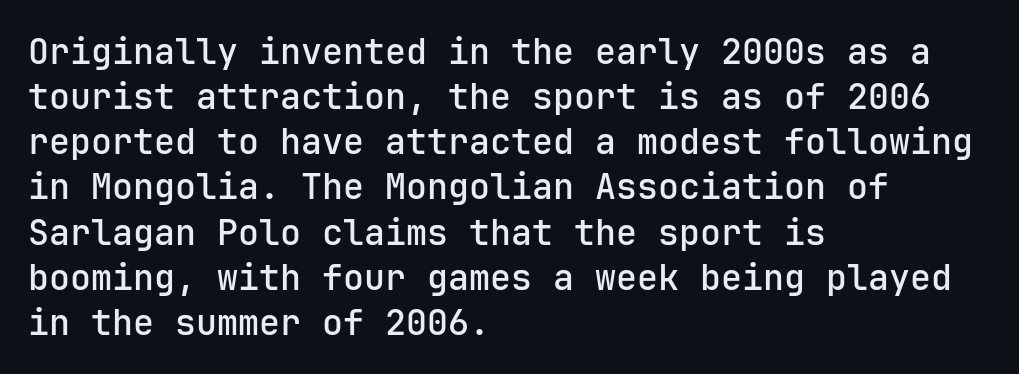
{"serif": "no", "italic": "no", "width": "normal", "stroke_contrast": "low", "x_height": "medium", "monospaced": "yes", "underline": "no", "align": "left", "line_spacing": "normal", "line_spacing_ratio": 1.29, "letter_spacing": "normal", "letter_spacing_em": 0.0, "glyph_px": 35}
